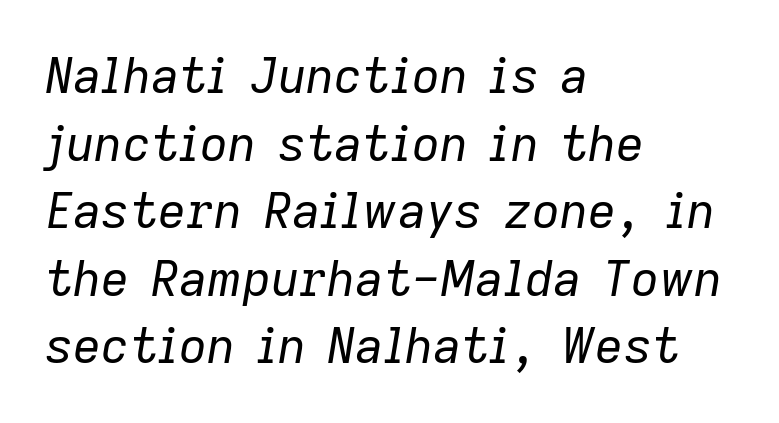
{"italic": "yes", "lean": "right", "slant_degrees": 9, "bold": "no", "weight": "regular", "width": "normal", "stroke_contrast": "low", "x_height": "medium", "monospaced": "no", "underline": "no", "align": "left", "line_spacing": "normal", "line_spacing_ratio": 1.38, "letter_spacing": "normal", "letter_spacing_em": 0.0, "glyph_px": 49}
